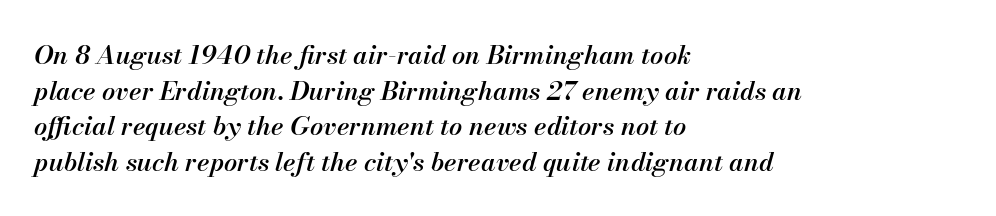
The image shows 26 px text type, italic (leaning right); set left-aligned, normal line spacing (1.37x), normal letter spacing, not underlined.
